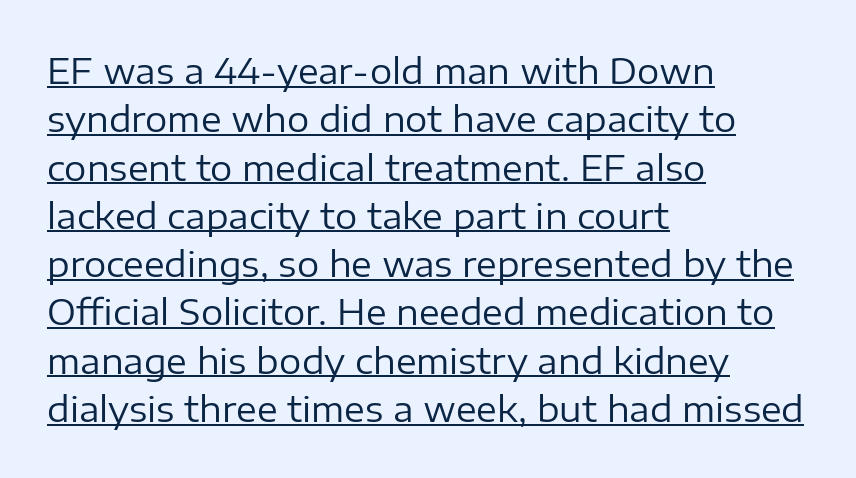
The passage shown is typed in a proportional face where columns would drift. Typographically, this falls in the sans-serif category. Short note: letters normally spaced. These lines stack with their left ends in a neat column. A typesetter would call this leading conventional body-copy spacing.
